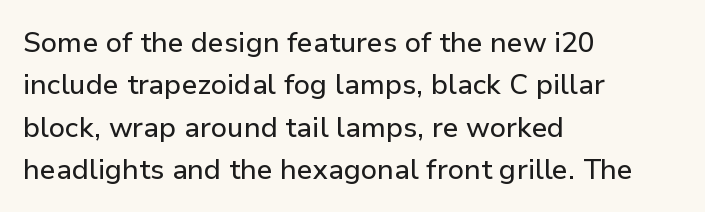
The image shows 28 px sans-serif type, upright; set left-aligned, normal line spacing (1.51x), normal letter spacing, not underlined; low stroke contrast and a medium x-height.
